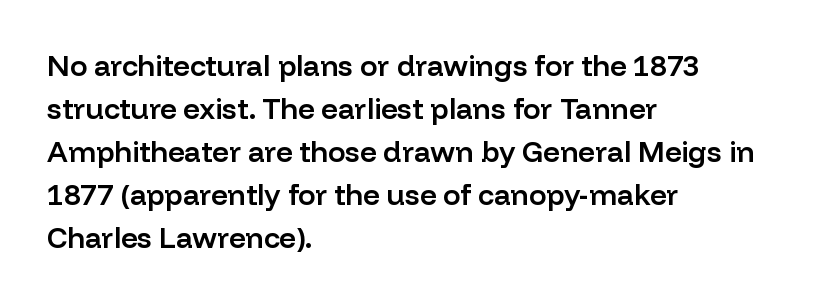
{"serif": "no", "italic": "no", "bold": "semi", "weight": "semibold", "width": "normal", "stroke_contrast": "low", "x_height": "medium", "monospaced": "no", "underline": "no", "align": "left", "line_spacing": "normal", "line_spacing_ratio": 1.48, "letter_spacing": "normal", "letter_spacing_em": 0.0, "glyph_px": 29}
